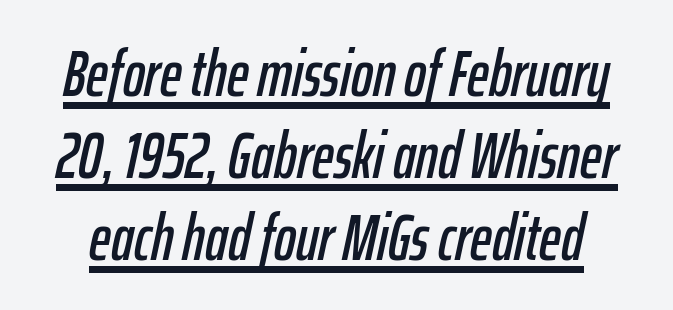
The passage shown is typed in a proportional face where columns would drift. Compared with typical body copy, the letter spacing here is the same. Like a heading marked for emphasis, these lines bear an underscore. The lettering tilts uniformly, giving the passage an italic look.
